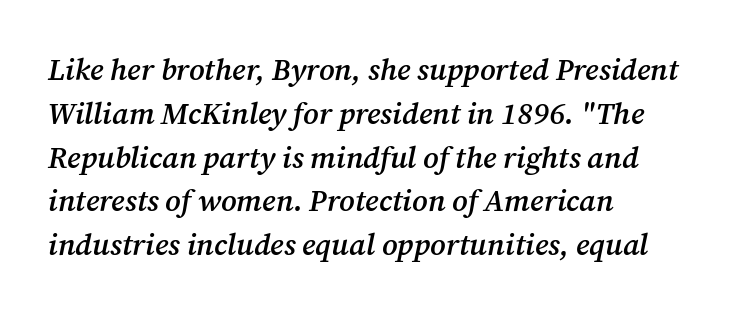
The image shows 30 px semibold serif type, italic (leaning right); set left-aligned, normal line spacing (1.46x), normal letter spacing, not underlined; medium stroke contrast and a medium x-height.
